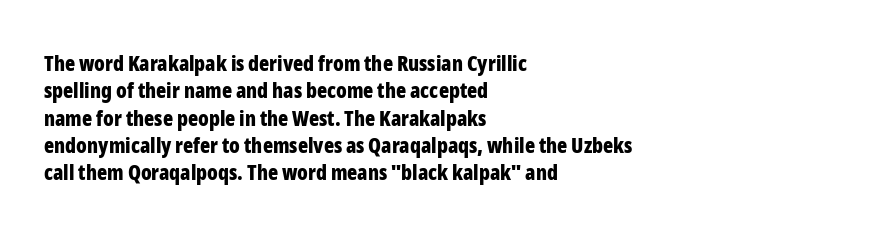
{"italic": "no", "bold": "yes", "underline": "no", "align": "left", "line_spacing": "normal", "line_spacing_ratio": 1.3, "letter_spacing": "normal", "letter_spacing_em": 0.0, "glyph_px": 21}
